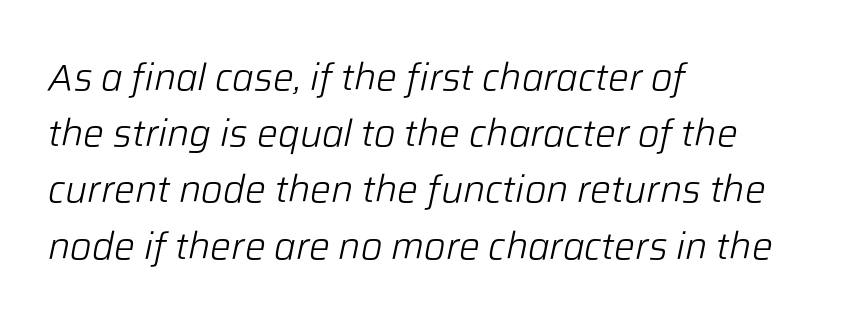
{"italic": "yes", "lean": "right", "slant_degrees": 12, "bold": "no", "weight": "light", "width": "normal", "stroke_contrast": "low", "x_height": "medium", "monospaced": "no", "underline": "no", "align": "left", "line_spacing": "normal", "line_spacing_ratio": 1.52, "letter_spacing": "normal", "letter_spacing_em": 0.0, "glyph_px": 37}
